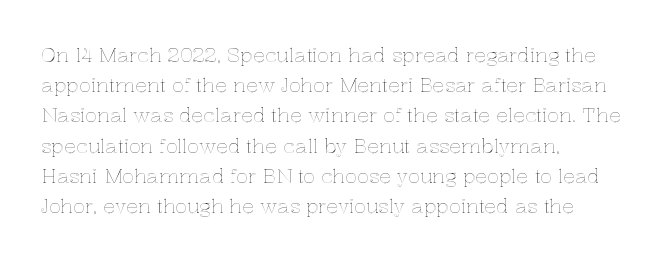
The image shows 20 px text type, upright; set left-aligned, normal line spacing (1.51x), normal letter spacing, not underlined.
